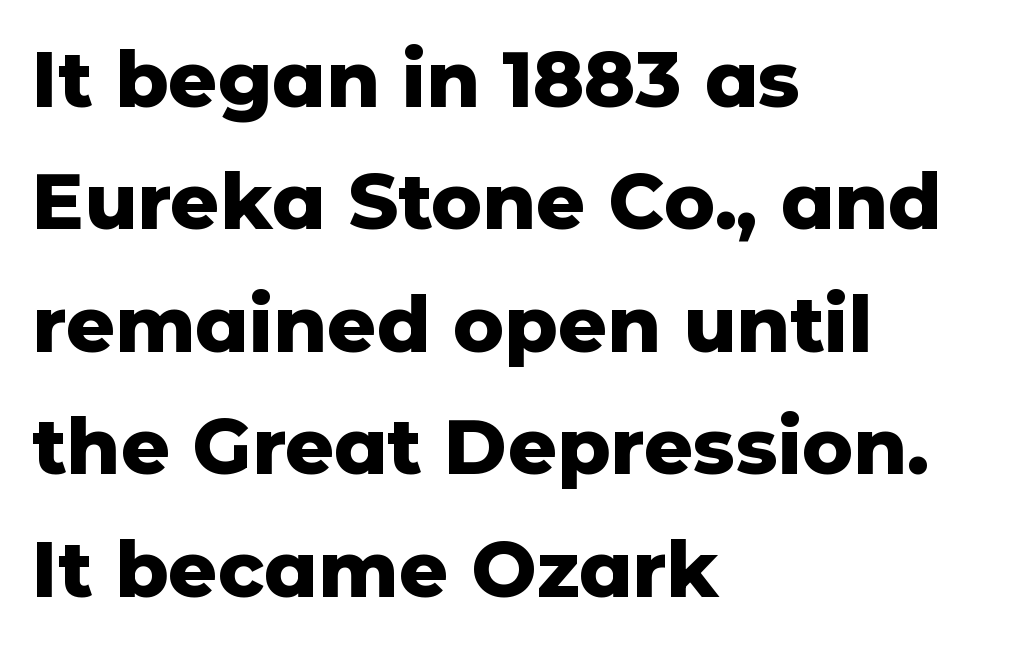
The image shows 77 px heavy sans-serif type, upright; set left-aligned, normal line spacing (1.59x), normal letter spacing, not underlined; low stroke contrast and a medium x-height.
